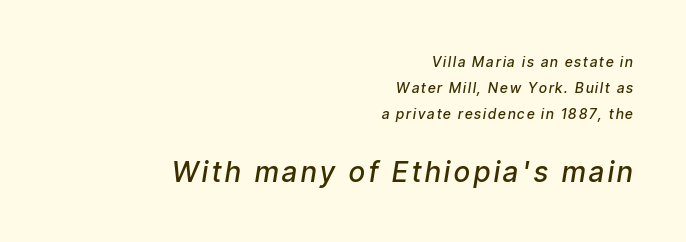
{"italic": "yes", "lean": "right", "slant_degrees": 9, "bold": "semi", "weight": "semibold", "width": "condensed", "stroke_contrast": "low", "x_height": "medium", "monospaced": "no", "underline": "no", "align": "right", "line_spacing_ratio": 1.86, "larger_block": "second", "size_ratio": 2.0, "glyph_px": 28}
